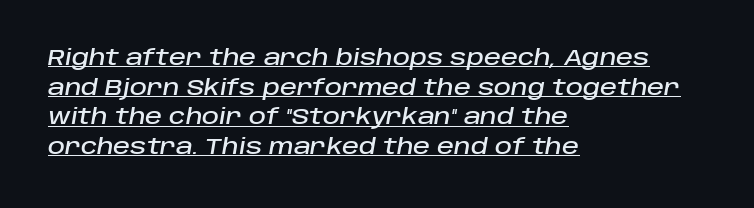
{"italic": "yes", "lean": "right", "slant_degrees": 10, "underline": "yes", "align": "left", "line_spacing": "normal", "line_spacing_ratio": 1.41, "letter_spacing": "normal", "letter_spacing_em": 0.0, "glyph_px": 21}
